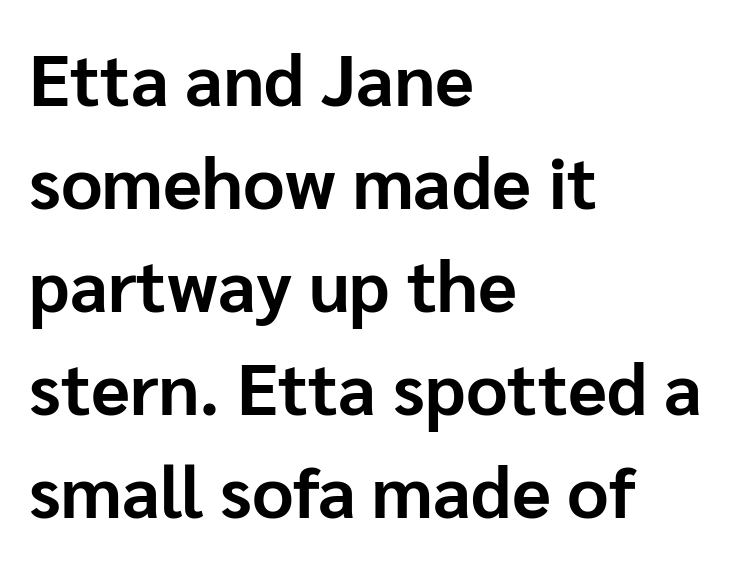
Q: Is the text bold? A: Yes.
Q: Is the text italic (slanted)? A: No, it is upright.
Q: Is the typeface a serif or a sans-serif typeface? A: Sans-serif.
Q: Is the text underlined? A: No.
Q: How is the paragraph aligned? A: Left-aligned.
Q: Is the spacing between letters normal or unusually wide? A: Normal.
Q: Is the spacing between lines tight, normal or loose? A: Normal.
Q: Width (condensed, normal, or wide)? A: Normal.
Q: Stroke contrast? A: Low.
Q: x-height? A: Medium.
Q: Monospaced? A: No.
